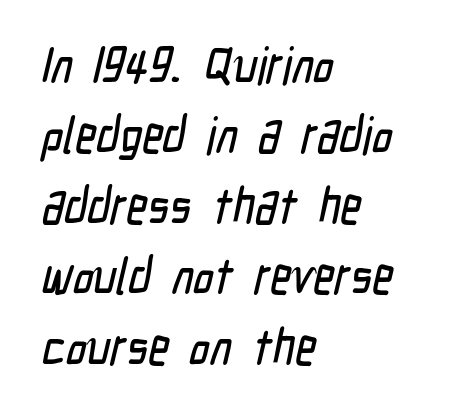
Q: Is the typeface a serif or a sans-serif typeface? A: Sans-serif.
Q: Is the text underlined? A: No.
Q: How is the paragraph aligned? A: Left-aligned.
Q: Is the spacing between letters normal or unusually wide? A: Normal.
Q: Is the spacing between lines tight, normal or loose? A: Normal.
Q: Width (condensed, normal, or wide)? A: Condensed.
Q: Stroke contrast? A: Low.
Q: x-height? A: Medium.
Q: Monospaced? A: No.
